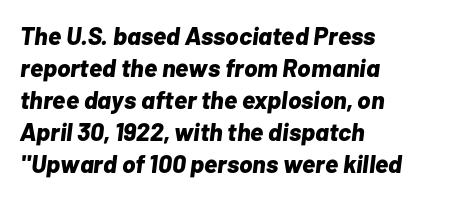
Baseline-to-baseline distance is the conventional proportion of letter height. The sample has been set heavy, in full bold. Look at the tracking — it's just the regular setting, nothing added. Caption: multi-line text, flush left, ragged right. These lines were composed using italics. The space directly below the letters is spotless.
